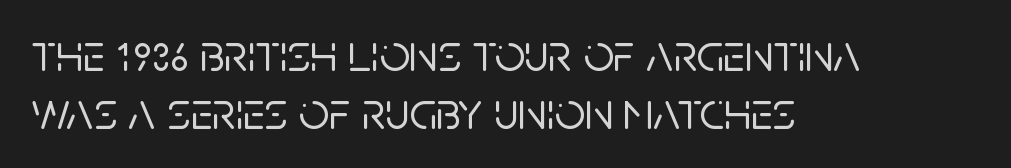
Reading down the column, the eye jumps only a short way to each next line. The baseline area is clear. The font's upright variant was chosen for this text. This rendering employs a face without finishing strokes, i.e., a sans-serif. Do the characters align in a grid? No, the font is proportional. Short and long lines alike share a common starting point at left.
